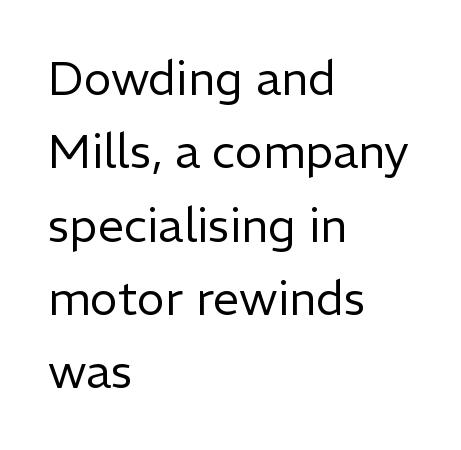
Q: Is the text bold? A: No.
Q: Is the text italic (slanted)? A: No, it is upright.
Q: Is the typeface a serif or a sans-serif typeface? A: Sans-serif.
Q: Is the text underlined? A: No.
Q: How is the paragraph aligned? A: Left-aligned.
Q: Is the spacing between letters normal or unusually wide? A: Normal.
Q: Is the spacing between lines tight, normal or loose? A: Normal.
Q: Width (condensed, normal, or wide)? A: Normal.
Q: Stroke contrast? A: Low.
Q: x-height? A: Medium.
Q: Monospaced? A: No.
